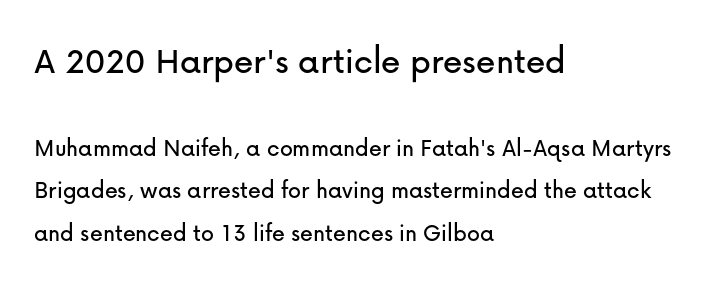
{"serif": "no", "italic": "no", "width": "normal", "stroke_contrast": "low", "x_height": "medium", "monospaced": "no", "underline": "no", "align": "left", "line_spacing": "normal", "line_spacing_ratio": 1.65, "letter_spacing": "normal", "letter_spacing_em": 0.0, "larger_block": "first", "size_ratio": 1.5, "glyph_px": 39}
